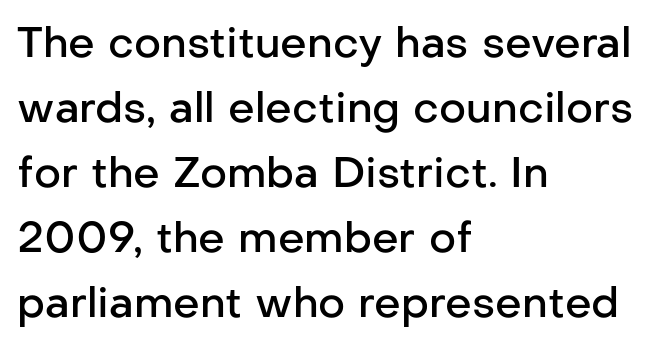
The rendering anchors every line to the left-hand side. Each letter keeps its own natural width here, so spacing adapts to shape. These lines sit exactly where default settings would place them. Its strokes are somewhat broadened, the hallmark of semibold type. Classification — sans serif. Decoration check: the copy has no underline.
